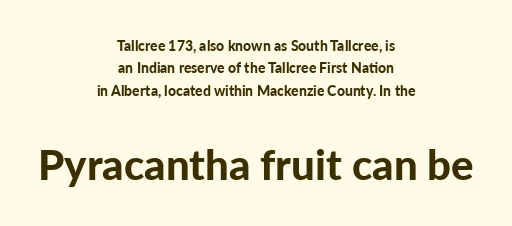
The image shows 42 px bold sans-serif type, upright; set centered, normal line spacing (1.6x), normal letter spacing, not underlined; the second (bottom) block is 3.0x larger; low stroke contrast and a medium x-height.
